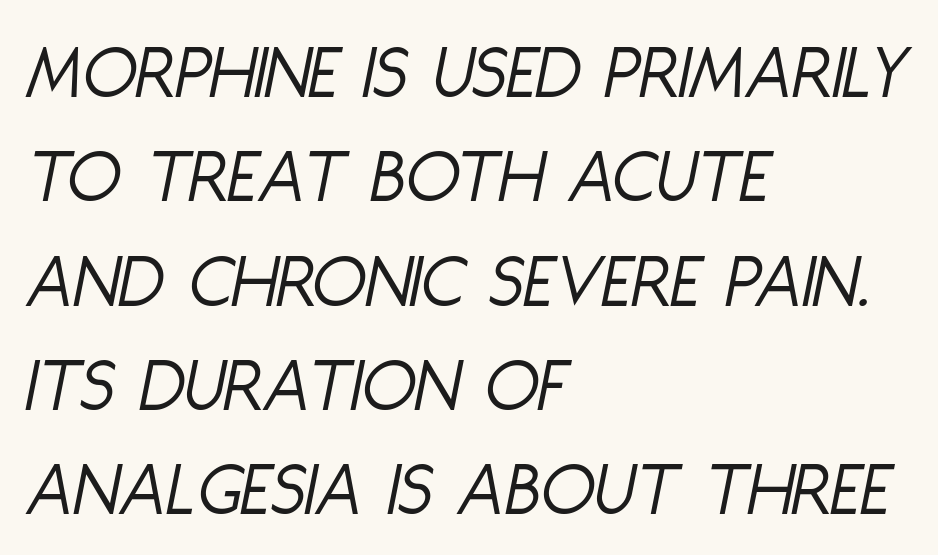
{"italic": "yes", "lean": "right", "slant_degrees": 11, "bold": "no", "weight": "light", "width": "condensed", "stroke_contrast": "low", "x_height": "large", "monospaced": "no", "underline": "no", "align": "left", "line_spacing": "normal", "line_spacing_ratio": 1.32, "letter_spacing": "normal", "letter_spacing_em": 0.0, "glyph_px": 79}
